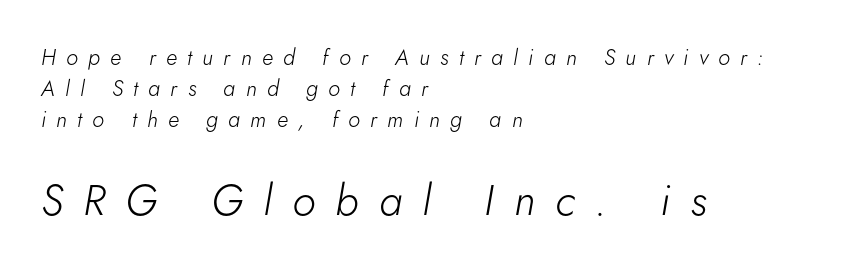
{"italic": "yes", "lean": "right", "slant_degrees": 5, "bold": "no", "weight": "light", "width": "normal", "stroke_contrast": "low", "x_height": "small", "monospaced": "no", "underline": "no", "align": "left", "line_spacing": "normal", "line_spacing_ratio": 1.41, "letter_spacing": "wide", "letter_spacing_em": 0.47, "larger_block": "second", "size_ratio": 1.95, "glyph_px": 43}
